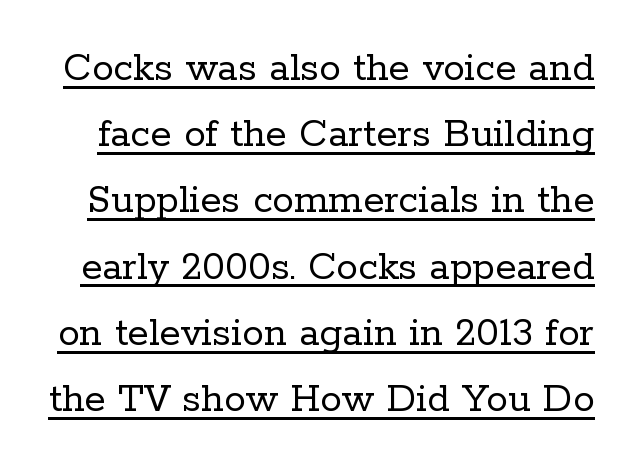
Q: Is the text bold? A: No.
Q: Is the text italic (slanted)? A: No, it is upright.
Q: Is the typeface a serif or a sans-serif typeface? A: Serif.
Q: Is the text underlined? A: Yes.
Q: Is the spacing between letters normal or unusually wide? A: Normal.
Q: Is the spacing between lines tight, normal or loose? A: Normal.
Q: Width (condensed, normal, or wide)? A: Normal.
Q: Stroke contrast? A: Low.
Q: x-height? A: Medium.
Q: Monospaced? A: No.
